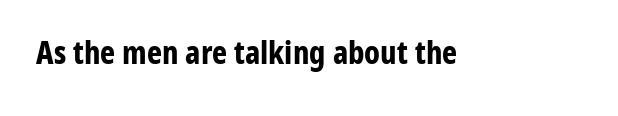
The image shows 32 px bold, condensed sans-serif type, upright; set normal letter spacing, not underlined; low stroke contrast and a medium x-height.
